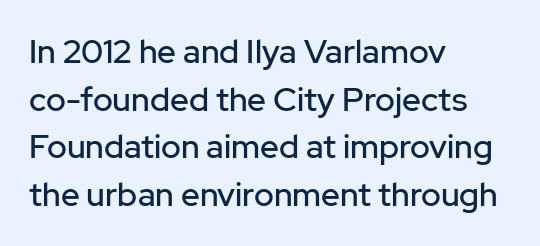
Leading: standard. Line beginnings align vertically; line endings do not. Spacing verdict: proportional, widths tailored to each character. It's the straight-up-and-down kind of type.
